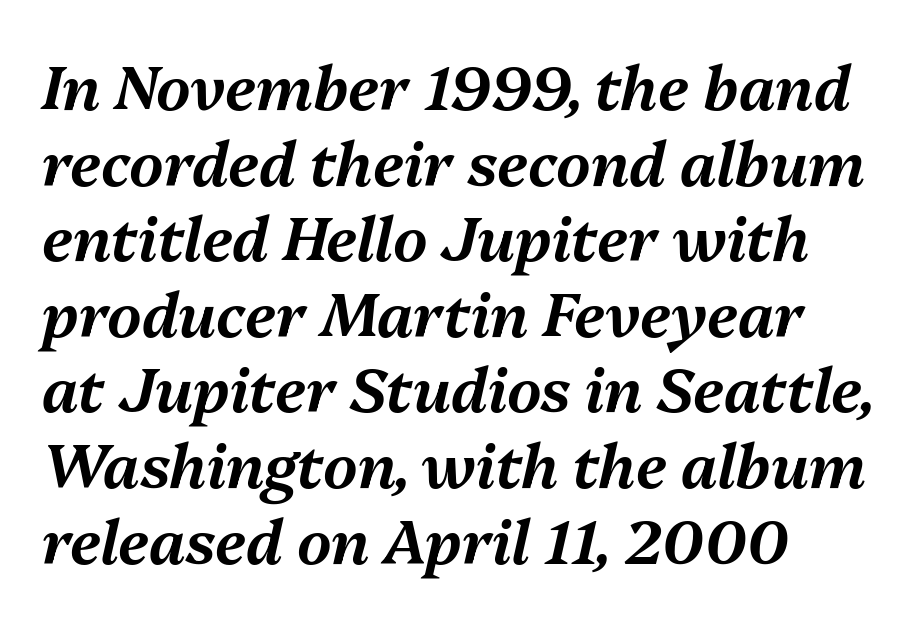
Decoration check: the copy has no underline. Observe the ordinary spacing: letters are neighbours, not strangers. The rendering uses natural spacing where letterforms have individual widths. Horizontally, the lines are justified to the leading edge only. The font's italic variant was chosen for this text.
